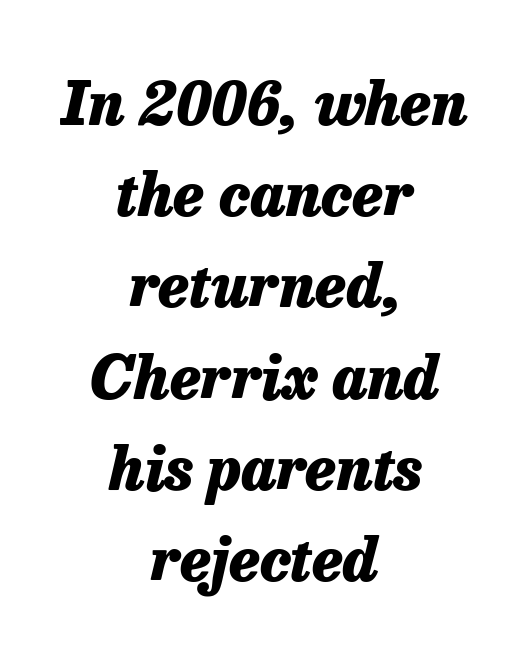
Students, note that the glyphs here touch the page at normal intervals. This sample has the flowing, uneven cadence of proportional lettering. Does the weight exceed regular? Yes, all the way to bold. Short and long lines alike share a common midpoint.
